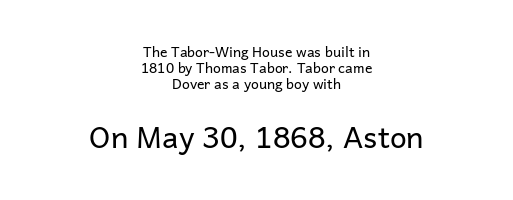
{"serif": "no", "italic": "no", "bold": "no", "weight": "regular", "width": "normal", "stroke_contrast": "low", "x_height": "medium", "monospaced": "no", "underline": "no", "align": "center", "line_spacing": "tight", "line_spacing_ratio": 1.15, "letter_spacing": "normal", "letter_spacing_em": 0.0, "larger_block": "second", "size_ratio": 2.14, "glyph_px": 30}
